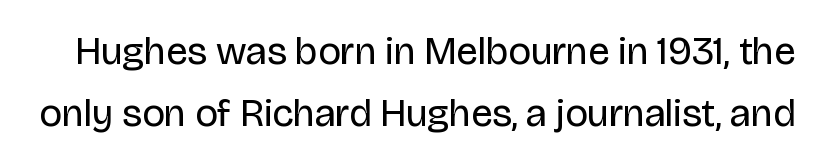
The image shows 39 px regular-weight sans-serif type, upright; set normal line spacing (1.59x), normal letter spacing, not underlined; low stroke contrast and a large x-height.
